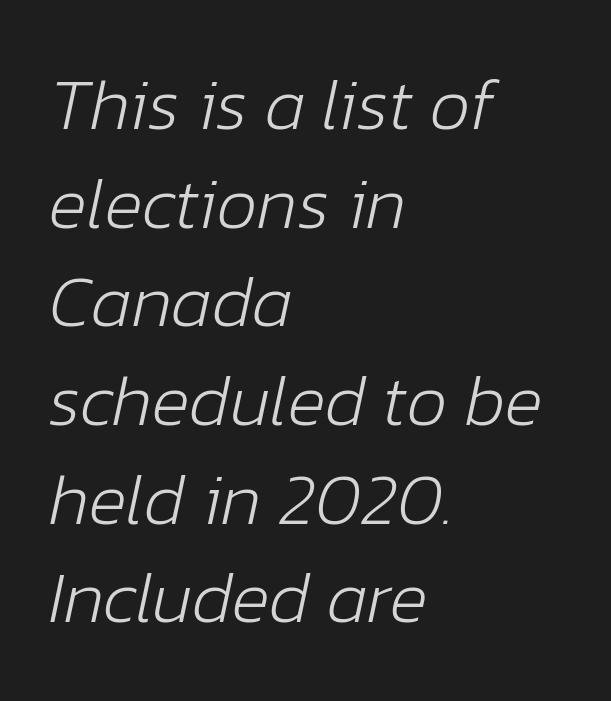
Is the type slanted? Yes — the strokes lean at a clear angle. The rendering keeps characters at their native spacing. Regarding leading, the lines here are spaced in the standard way. A typesetter would call this proportional, since set widths differ per character. These lines stack with their left ends in a neat column.
